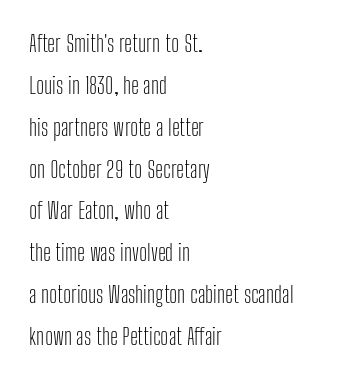
The image shows 23 px text type, upright; set left-aligned, line spacing 1.82x, normal letter spacing, not underlined.
